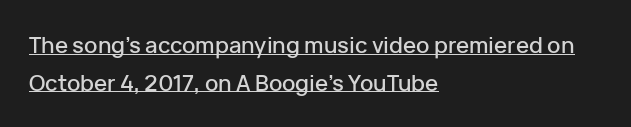
Q: Is the text italic (slanted)? A: No, it is upright.
Q: Is the text underlined? A: Yes.
Q: How is the paragraph aligned? A: Left-aligned.
Q: Is the spacing between letters normal or unusually wide? A: Normal.
